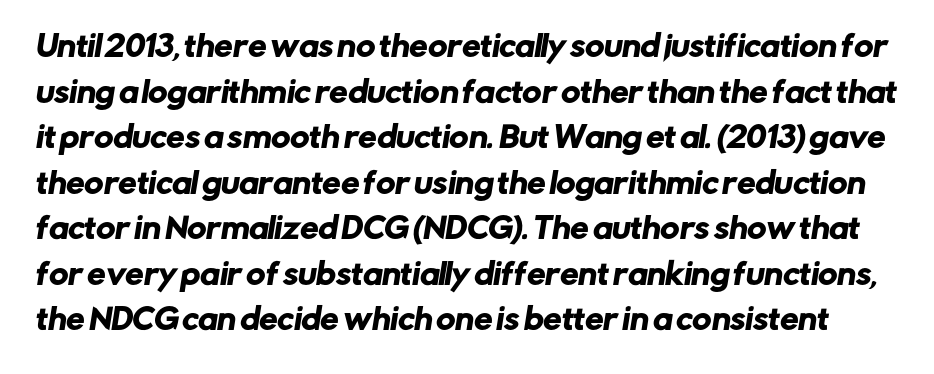
These lines sit exactly where default settings would place them. Letters rest on an invisible, unmarked baseline. No extra tracking has been applied to these lines. Classification — sans serif. Spacing verdict: proportional, widths tailored to each character.
